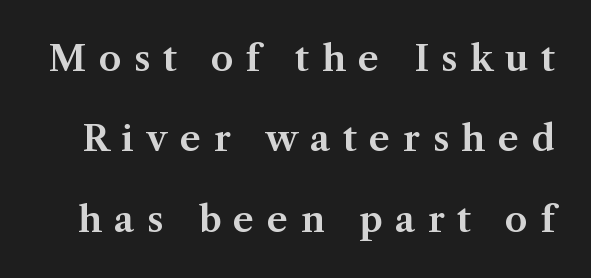
Each letter's strokes conclude with small projecting serifs. Tall strokes in this sample are plumb rather than angled. Here the glyphs are tracked loosely, breaking word shapes into spaced letters. This sample has the flowing, uneven cadence of proportional lettering. Does the leading feel generous? Absolutely, it's lavish.
